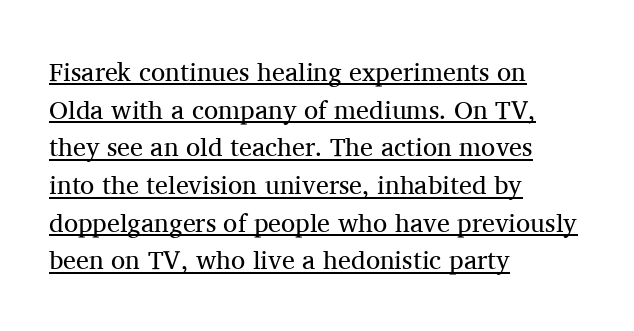
{"italic": "no", "bold": "no", "underline": "yes", "align": "left", "line_spacing": "normal", "line_spacing_ratio": 1.45, "letter_spacing": "normal", "letter_spacing_em": 0.0, "glyph_px": 26}
